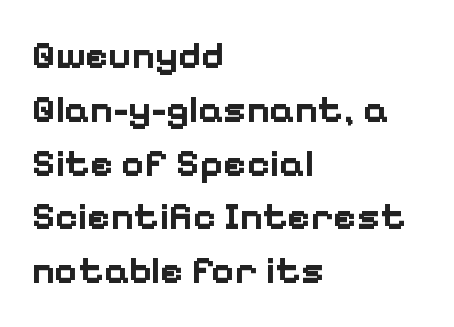
The image shows 39 px bold sans-serif type, upright; set left-aligned, normal line spacing (1.38x), normal letter spacing, not underlined; low stroke contrast and a medium x-height.
